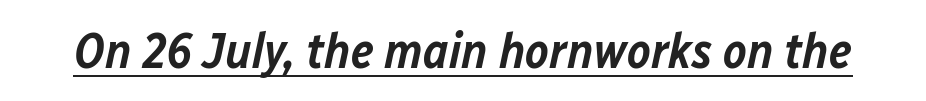
{"italic": "yes", "lean": "right", "slant_degrees": 12, "bold": "semi", "weight": "semibold", "width": "normal", "stroke_contrast": "low", "x_height": "medium", "monospaced": "no", "underline": "yes", "letter_spacing": "normal", "letter_spacing_em": 0.0, "glyph_px": 50}
